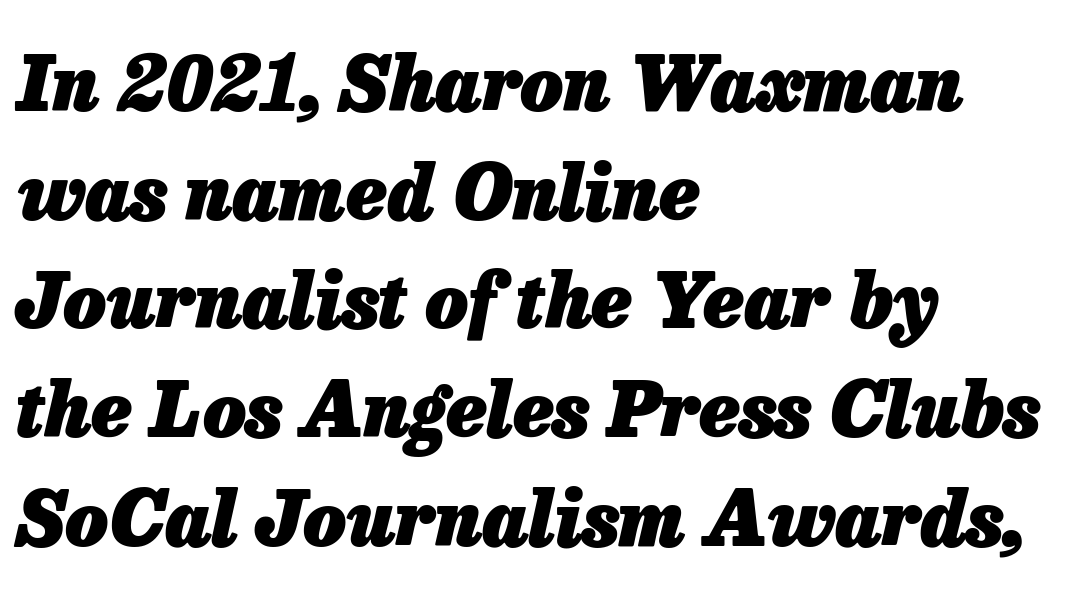
Baseline-to-baseline distance is the conventional proportion of letter height. The tracking reads as untouched default to a designer's eye. A student would call this left alignment; a typographer would say flush left, rag right. The font's italic variant was chosen for this text. Is this a fixed-width face? No — the glyphs have proportional, varying widths. Just letters on the line, the space beneath them empty.
